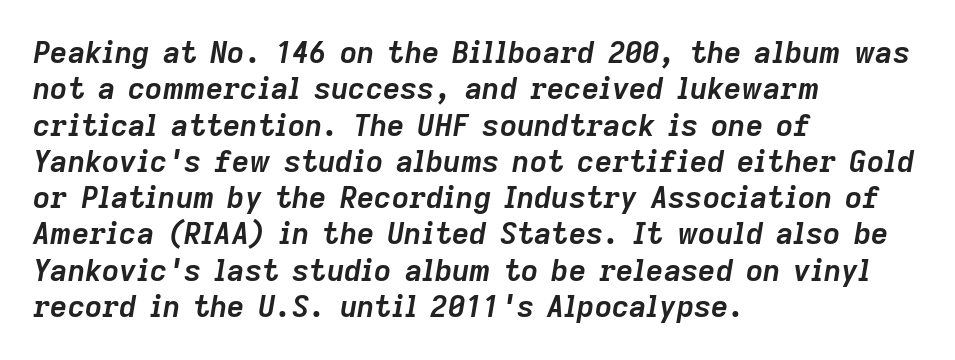
The image shows 30 px semibold type, italic (leaning right); set left-aligned, line spacing 1.21x, normal letter spacing, not underlined; low stroke contrast and a medium x-height.
